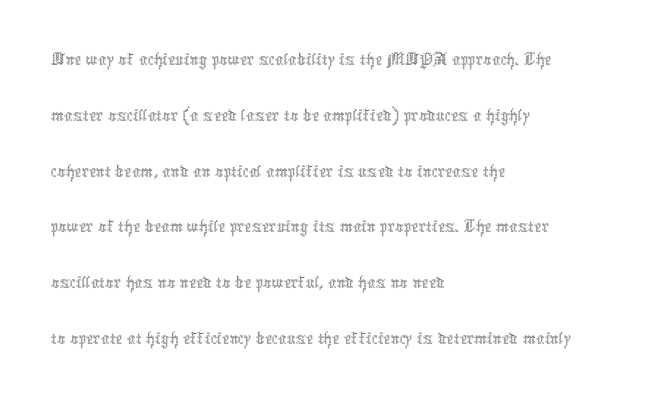
The lines are quadded left. Summary of weight: not heavy and not bold. Upright lettering throughout. There is no visible air inserted between adjacent glyphs. The rendering uses natural spacing where letterforms have individual widths.
